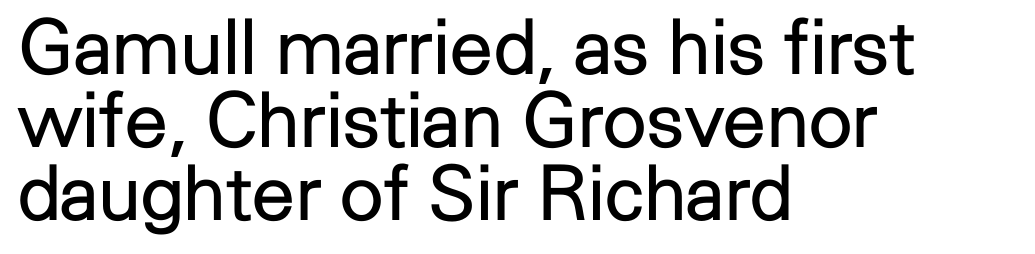
{"serif": "no", "italic": "no", "bold": "no", "weight": "regular", "width": "normal", "stroke_contrast": "low", "x_height": "medium", "monospaced": "no", "underline": "no", "align": "left", "line_spacing": "tight", "line_spacing_ratio": 0.95, "letter_spacing": "normal", "letter_spacing_em": 0.0, "glyph_px": 77}
